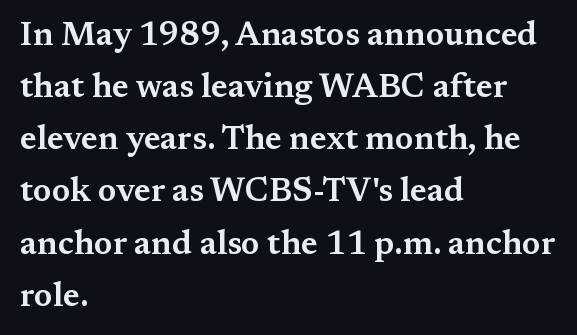
The image shows 33 px wide serif type, upright; set left-aligned, normal line spacing (1.58x), normal letter spacing, not underlined; medium stroke contrast and a medium x-height.
